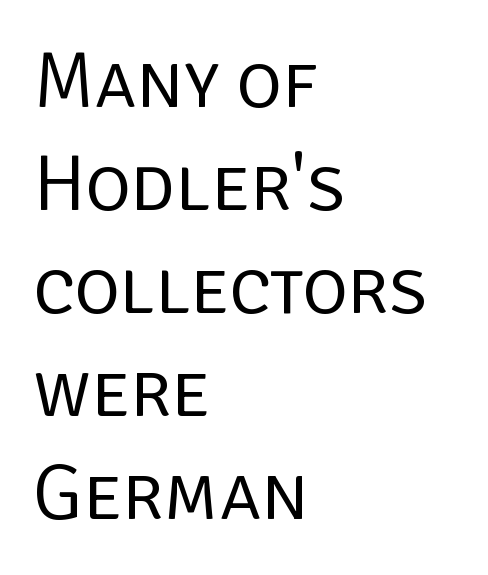
Q: Is the text bold? A: No.
Q: Is the text italic (slanted)? A: No, it is upright.
Q: Is the typeface a serif or a sans-serif typeface? A: Sans-serif.
Q: Is the text underlined? A: No.
Q: How is the paragraph aligned? A: Left-aligned.
Q: Is the spacing between letters normal or unusually wide? A: Normal.
Q: Is the spacing between lines tight, normal or loose? A: Normal.
Q: Width (condensed, normal, or wide)? A: Normal.
Q: Stroke contrast? A: Low.
Q: x-height? A: Large.
Q: Monospaced? A: No.
